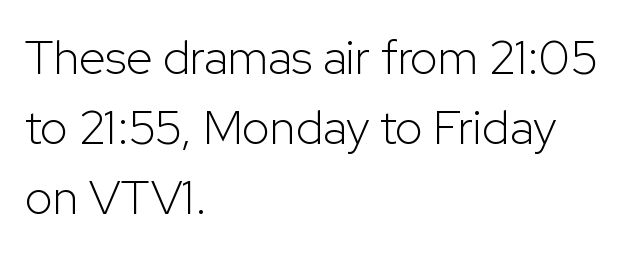
{"serif": "no", "italic": "no", "bold": "no", "weight": "light", "width": "normal", "stroke_contrast": "low", "x_height": "medium", "monospaced": "no", "underline": "no", "align": "left", "line_spacing": "normal", "line_spacing_ratio": 1.46, "letter_spacing": "normal", "letter_spacing_em": 0.0, "glyph_px": 48}
